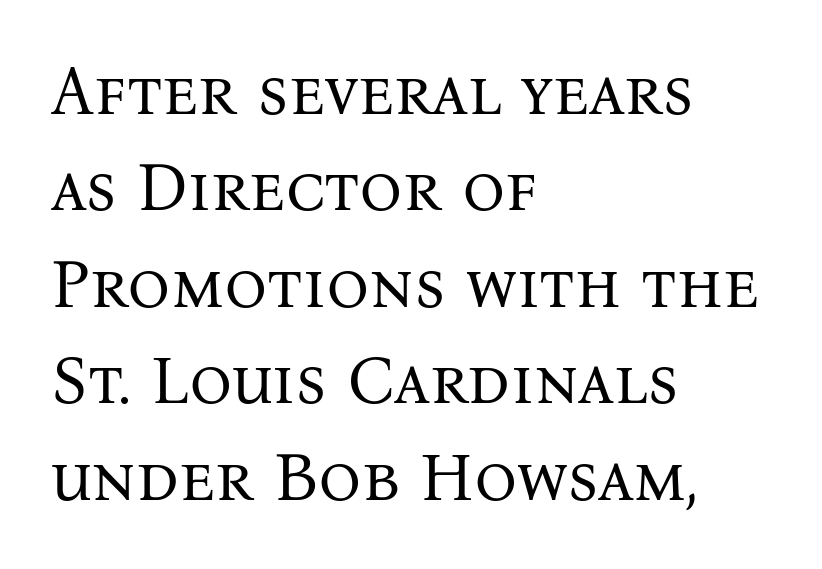
Line beginnings align vertically; line endings do not. The words here are not underlined. Unlike a clean sans, this face finishes its strokes with serifs. Character widths vary here, with narrow letters taking less room than wide ones. Here the glyphs are tracked normally, forming tight word shapes. A typesetter would call this leading conventional body-copy spacing.
